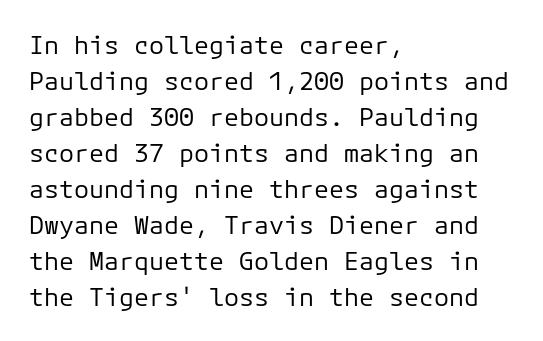
Q: Is the text bold? A: No.
Q: Is the text italic (slanted)? A: No, it is upright.
Q: Is the text underlined? A: No.
Q: How is the paragraph aligned? A: Left-aligned.
Q: Is the spacing between letters normal or unusually wide? A: Normal.
Q: Is the spacing between lines tight, normal or loose? A: Normal.
